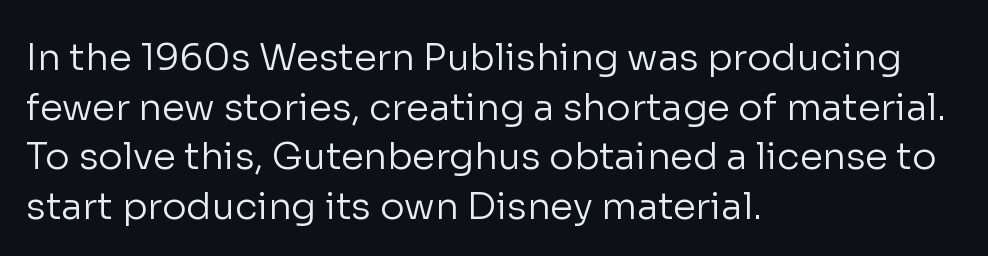
Q: Is the text bold? A: No.
Q: Is the text italic (slanted)? A: No, it is upright.
Q: Is the typeface a serif or a sans-serif typeface? A: Sans-serif.
Q: Is the text underlined? A: No.
Q: How is the paragraph aligned? A: Left-aligned.
Q: Is the spacing between letters normal or unusually wide? A: Normal.
Q: Is the spacing between lines tight, normal or loose? A: Normal.
Q: Width (condensed, normal, or wide)? A: Normal.
Q: Stroke contrast? A: Low.
Q: x-height? A: Medium.
Q: Monospaced? A: No.
